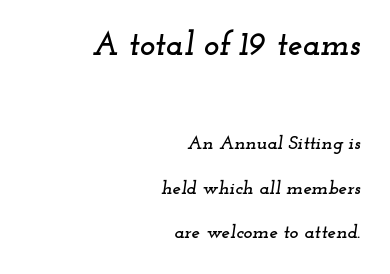
The image shows 33 px wide serif type, italic (leaning right); set right-aligned, loose line spacing (2.35x), normal letter spacing, not underlined; the first (top) block is 1.74x larger; low stroke contrast and a small x-height.
